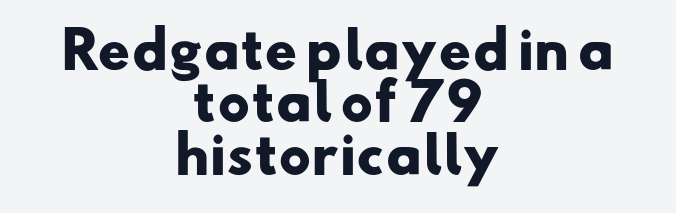
{"serif": "no", "bold": "yes", "weight": "heavy", "width": "wide", "stroke_contrast": "low", "x_height": "small", "monospaced": "no", "underline": "no", "align": "center", "line_spacing": "tight", "line_spacing_ratio": 1.05, "letter_spacing": "normal", "letter_spacing_em": 0.0, "glyph_px": 50}
